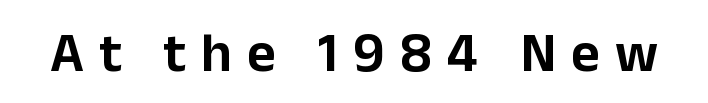
The image shows 56 px sans-serif type, upright; set unusually wide letter spacing (+0.27 em), not underlined; low stroke contrast and a medium x-height.
